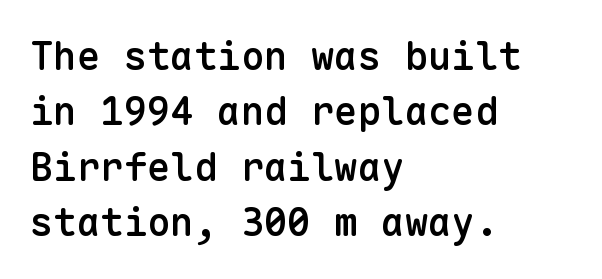
{"serif": "no", "italic": "no", "bold": "semi", "weight": "semibold", "width": "normal", "stroke_contrast": "low", "x_height": "medium", "monospaced": "yes", "underline": "no", "align": "left", "line_spacing": "normal", "line_spacing_ratio": 1.42, "letter_spacing": "normal", "letter_spacing_em": 0.0, "glyph_px": 39}
